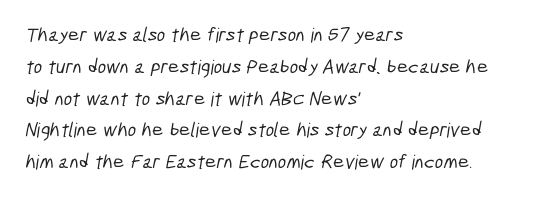
The image shows 20 px text type; set left-aligned, normal line spacing (1.59x), normal letter spacing, not underlined.
